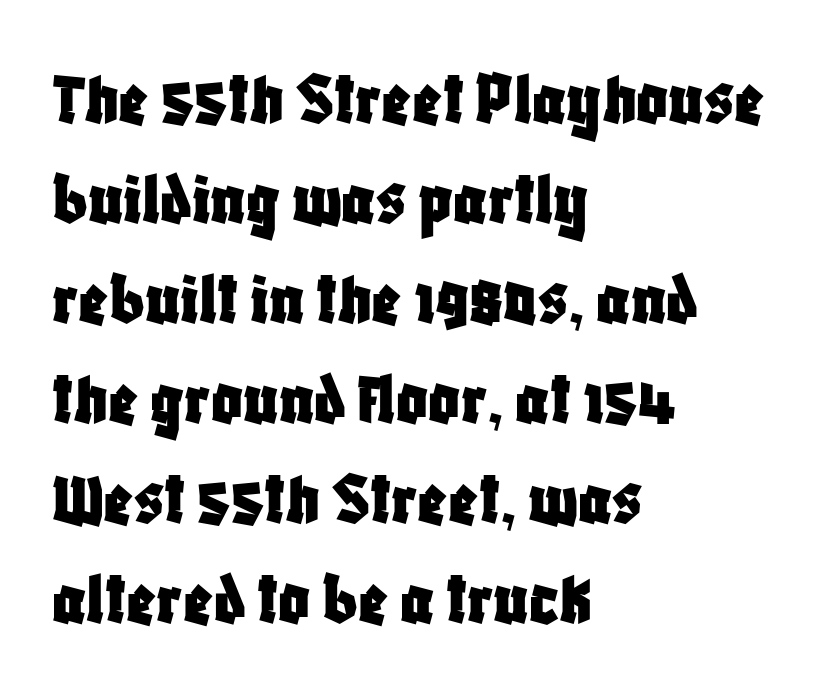
Q: Is the text italic (slanted)? A: No, it is upright.
Q: Is the typeface a serif or a sans-serif typeface? A: Sans-serif.
Q: Is the text underlined? A: No.
Q: How is the paragraph aligned? A: Left-aligned.
Q: Is the spacing between letters normal or unusually wide? A: Normal.
Q: Is the spacing between lines tight, normal or loose? A: Normal.
Q: Width (condensed, normal, or wide)? A: Condensed.
Q: Stroke contrast? A: Low.
Q: x-height? A: Large.
Q: Monospaced? A: No.
